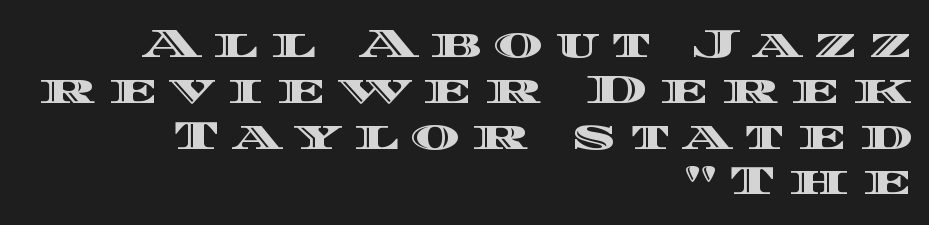
The image shows 42 px wide type, upright; set right-aligned, tight line spacing (1.09x), unusually wide letter spacing (+0.29 em), not underlined; a large x-height.
